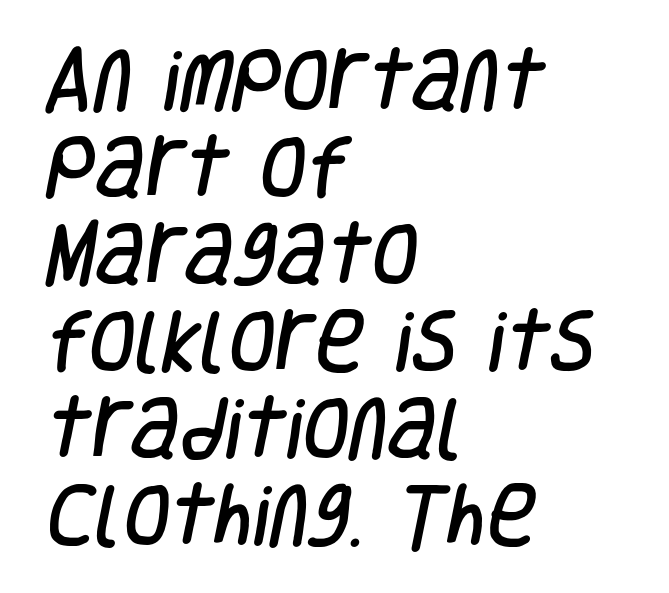
Q: Is the typeface a serif or a sans-serif typeface? A: Sans-serif.
Q: Is the text underlined? A: No.
Q: How is the paragraph aligned? A: Left-aligned.
Q: Is the spacing between letters normal or unusually wide? A: Normal.
Q: Is the spacing between lines tight, normal or loose? A: Normal.
Q: Width (condensed, normal, or wide)? A: Condensed.
Q: Stroke contrast? A: Low.
Q: x-height? A: Large.
Q: Monospaced? A: No.
